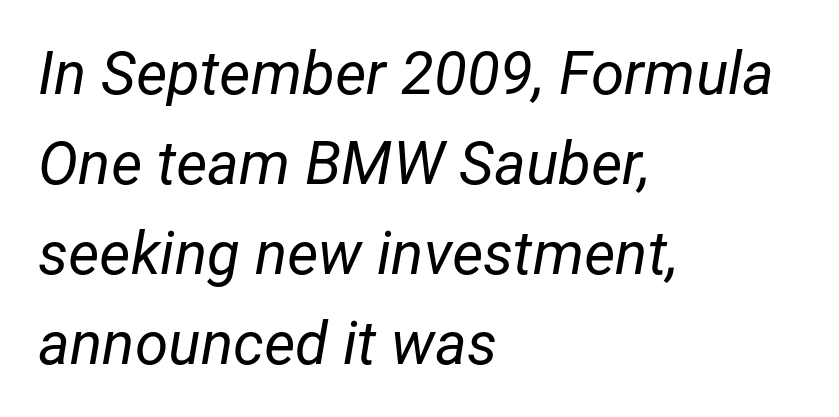
{"italic": "yes", "lean": "right", "slant_degrees": 12, "bold": "no", "weight": "regular", "width": "normal", "stroke_contrast": "low", "x_height": "medium", "monospaced": "no", "underline": "no", "align": "left", "line_spacing": "normal", "line_spacing_ratio": 1.5, "letter_spacing": "normal", "letter_spacing_em": 0.0, "glyph_px": 60}
